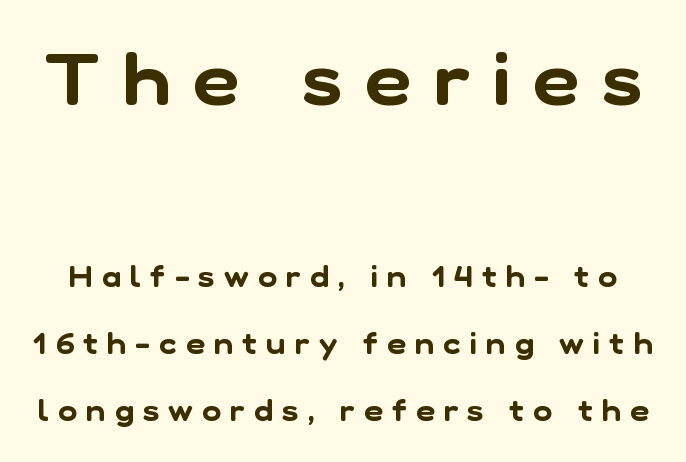
Quick note: interline space is abundant. Each letter's strokes conclude bluntly, with no projecting serifs. The letterforms stand isolated, each surrounded by extra space. Large over small — that's the arrangement of the two blocks here.
